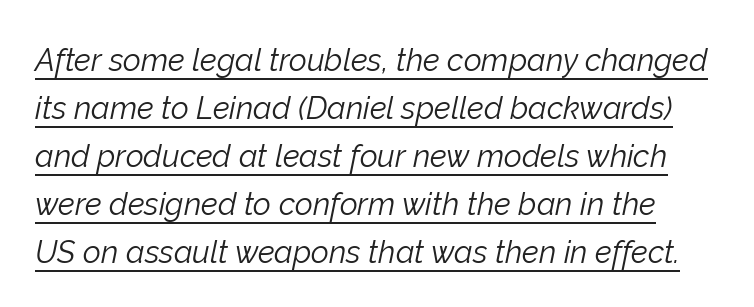
The image shows 31 px light type, italic (leaning right); set normal line spacing (1.55x), normal letter spacing, underlined; low stroke contrast and a medium x-height.
